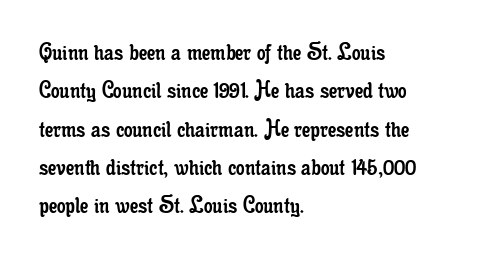
Every row of glyphs begins at an identical x-position on the left. A roman cut, with each character standing at attention. Does the leading feel generous? No, just average. The tracking reads as untouched default to a designer's eye.
